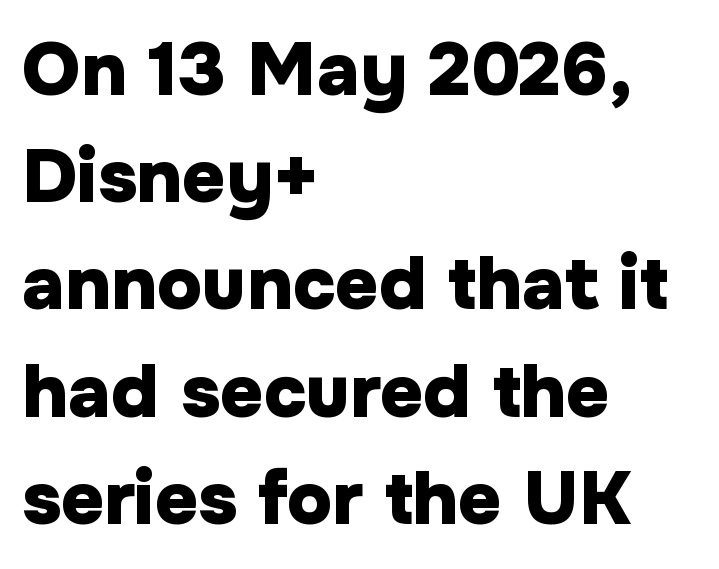
The image shows 75 px heavy sans-serif type, upright; set left-aligned, normal line spacing (1.43x), normal letter spacing, not underlined; low stroke contrast and a medium x-height.
